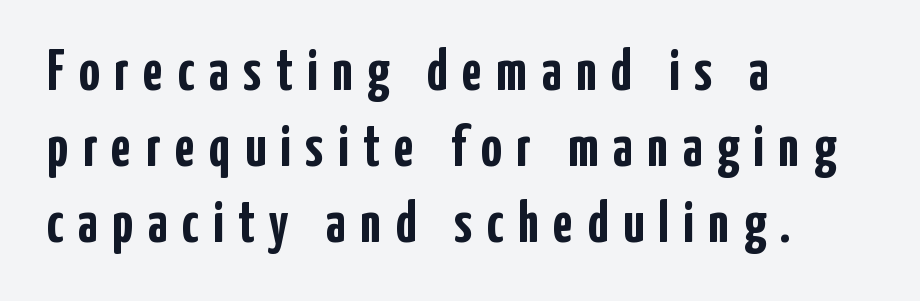
The image shows 58 px semibold, condensed sans-serif type, upright; set left-aligned, normal line spacing (1.31x), unusually wide letter spacing (+0.25 em), not underlined; low stroke contrast and a medium x-height.
